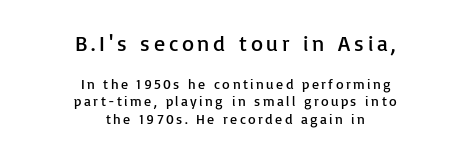
The image shows 22 px text type, upright; set centered, normal line spacing (1.27x), not underlined; the first (top) block is 1.57x larger.
